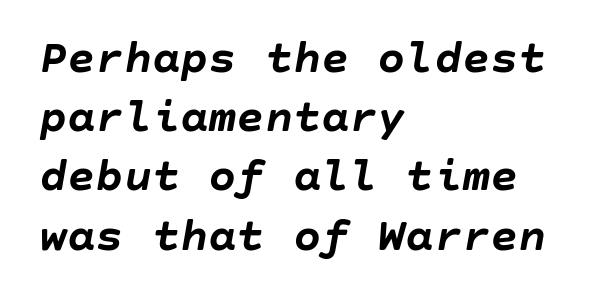
{"italic": "yes", "lean": "right", "slant_degrees": 10, "bold": "yes", "weight": "semibold", "width": "normal", "stroke_contrast": "low", "x_height": "large", "underline": "no", "align": "left", "line_spacing": "normal", "line_spacing_ratio": 1.26, "letter_spacing": "normal", "letter_spacing_em": 0.0, "glyph_px": 47}
